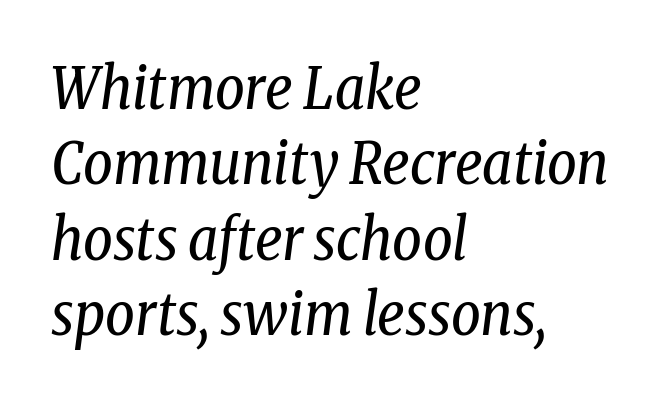
{"serif": "yes", "italic": "yes", "lean": "right", "slant_degrees": 8, "bold": "no", "weight": "regular", "width": "condensed", "stroke_contrast": "low", "x_height": "medium", "monospaced": "no", "underline": "no", "align": "left", "line_spacing": "normal", "line_spacing_ratio": 1.3, "letter_spacing": "normal", "letter_spacing_em": 0.0, "glyph_px": 58}
